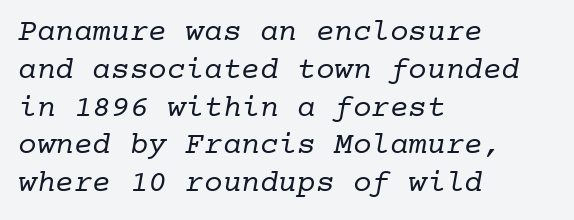
The image shows 31 px regular-weight serif type, monospaced; set left-aligned, line spacing 1.22x, normal letter spacing, not underlined; low stroke contrast and a medium x-height.
